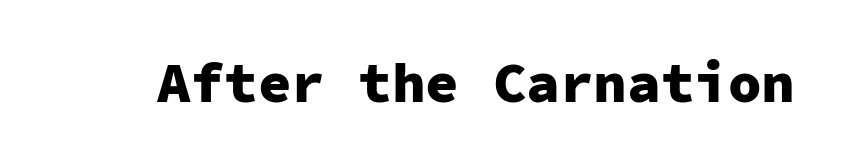
{"serif": "no", "italic": "no", "bold": "yes", "weight": "heavy", "width": "normal", "stroke_contrast": "low", "x_height": "medium", "monospaced": "yes", "underline": "no", "letter_spacing": "normal", "letter_spacing_em": 0.0, "glyph_px": 56}
